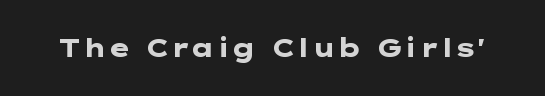
Underlining? Definitely not there. Strong, thick strokes mark this as bold type. This sample uses an upright cut, with every glyph sitting square on the baseline. A typesetter would call this zero additional tracking.
